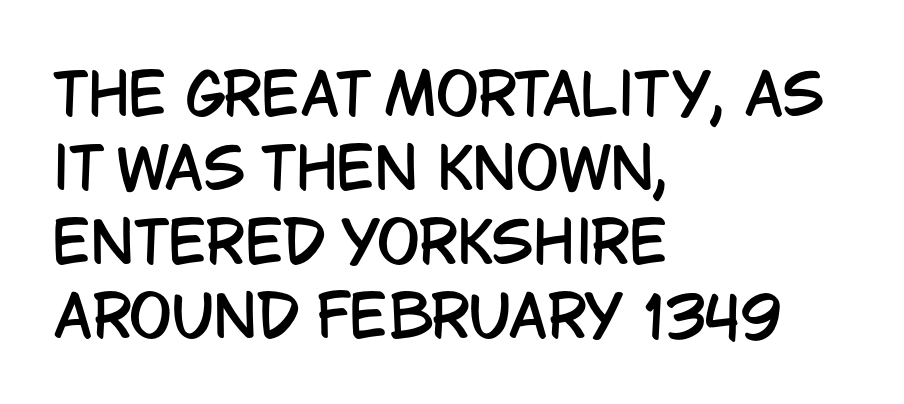
{"serif": "no", "italic": "no", "width": "condensed", "stroke_contrast": "low", "x_height": "large", "monospaced": "no", "underline": "no", "align": "left", "line_spacing": "normal", "line_spacing_ratio": 1.3, "letter_spacing": "normal", "letter_spacing_em": 0.0, "glyph_px": 57}
